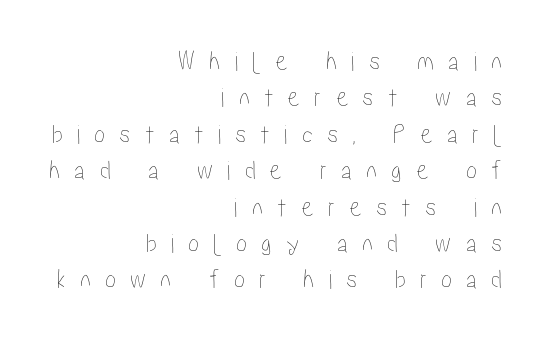
{"italic": "no", "width": "condensed", "stroke_contrast": "low", "x_height": "medium", "monospaced": "no", "underline": "no", "align": "right", "line_spacing": "normal", "line_spacing_ratio": 1.3, "letter_spacing": "wide", "letter_spacing_em": 0.5, "glyph_px": 28}
